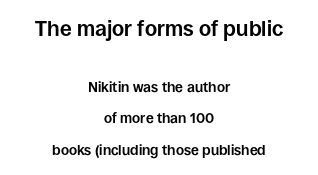
The axis of the letterforms is exactly vertical. The compositor balanced each line on the midline. Reading down the column, the eye jumps a long way to each next line. Reading top to bottom, the characters get smaller at the block break. Honestly, the letter spacing is just normal — you wouldn't notice it. Has an underline been added? It has not.
